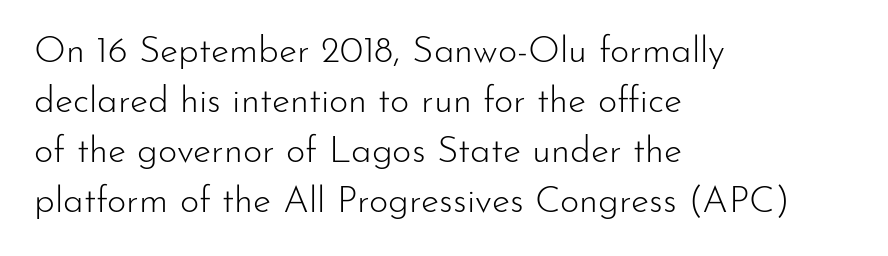
Q: Is the text bold? A: No.
Q: Is the text italic (slanted)? A: No, it is upright.
Q: Is the typeface a serif or a sans-serif typeface? A: Sans-serif.
Q: Is the text underlined? A: No.
Q: How is the paragraph aligned? A: Left-aligned.
Q: Is the spacing between letters normal or unusually wide? A: Normal.
Q: Is the spacing between lines tight, normal or loose? A: Normal.
Q: Width (condensed, normal, or wide)? A: Normal.
Q: Stroke contrast? A: Low.
Q: x-height? A: Small.
Q: Monospaced? A: No.
